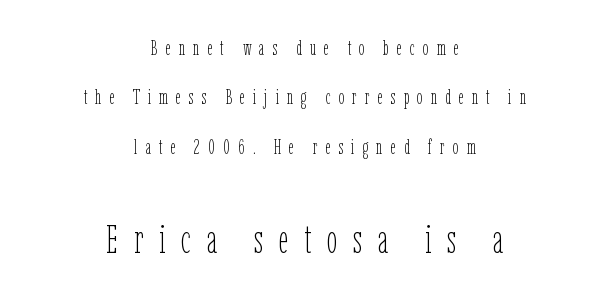
{"italic": "no", "bold": "no", "weight": "thin", "width": "condensed", "stroke_contrast": "low", "x_height": "medium", "monospaced": "no", "underline": "no", "align": "center", "line_spacing": "loose", "line_spacing_ratio": 2.47, "letter_spacing": "wide", "letter_spacing_em": 0.4, "larger_block": "second", "size_ratio": 1.95, "glyph_px": 39}
